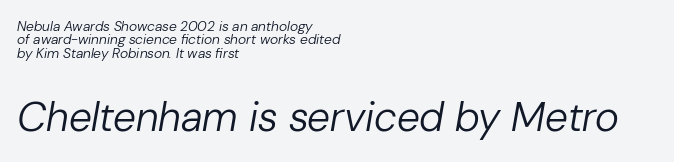
Q: Is the text bold? A: No.
Q: Is the text italic (slanted)? A: Yes, it leans right by about 10 degrees.
Q: Is the text underlined? A: No.
Q: How is the paragraph aligned? A: Left-aligned.
Q: Is the spacing between letters normal or unusually wide? A: Normal.
Q: Is the spacing between lines tight, normal or loose? A: Tight.
Q: Which block of text is set in a larger size, the first (top) or the second (bottom)? A: The second (bottom) one.
Q: Width (condensed, normal, or wide)? A: Normal.
Q: Stroke contrast? A: Low.
Q: x-height? A: Medium.
Q: Monospaced? A: No.
